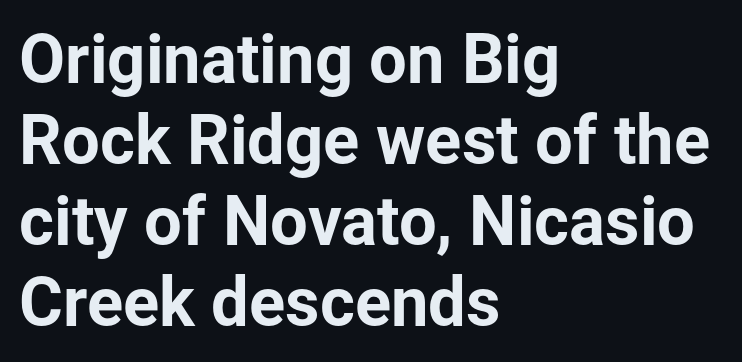
Posture: upright roman. Notice how the passage keeps a crisp vertical edge on the left only. Lines of text with bare space underneath. Is this a sans? Yes — the strokes have no serifs. How are the letters spaced? Ordinarily, with no added tracking. The passage shown is typed in a proportional face where columns would drift.
